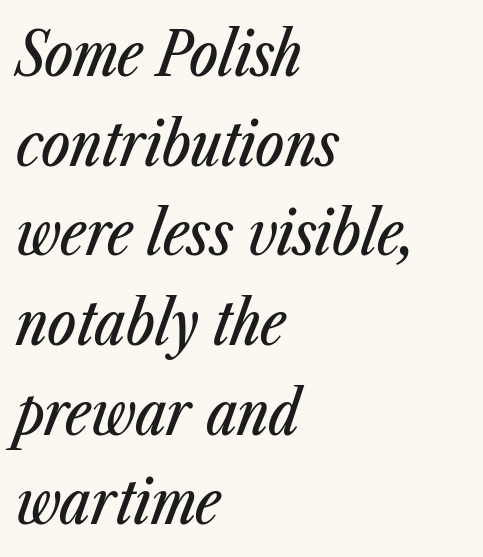
Q: Is the text italic (slanted)? A: Yes, it leans right by about 23 degrees.
Q: Is the text underlined? A: No.
Q: How is the paragraph aligned? A: Left-aligned.
Q: Is the spacing between letters normal or unusually wide? A: Normal.
Q: Is the spacing between lines tight, normal or loose? A: Normal.
Q: Width (condensed, normal, or wide)? A: Condensed.
Q: Stroke contrast? A: Low.
Q: x-height? A: Medium.
Q: Monospaced? A: No.
